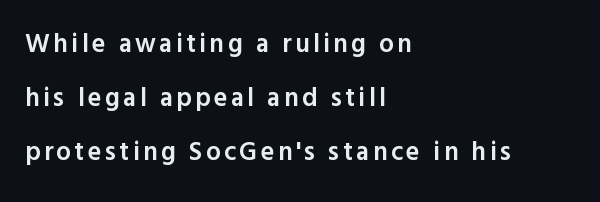
These lines carry some extra weight — a demibold, not a full bold. The lines in this sample share a left origin and differ only in where they stop. Every character sits straight up, as roman type does. The line-height multiplier appears high, well above default. Any mark beneath the type? The region is blank.
